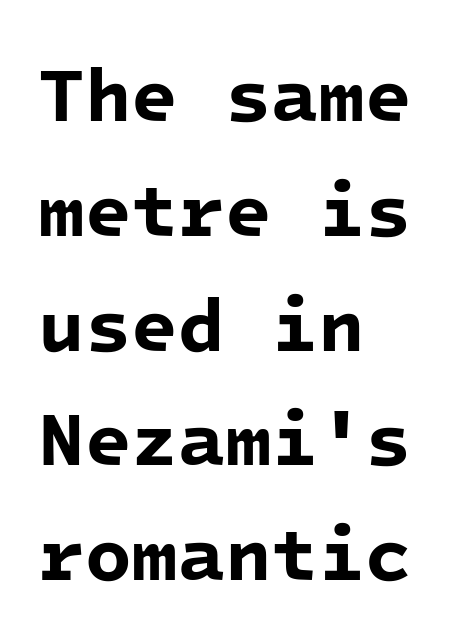
The image shows 76 px bold sans-serif type, monospaced; set left-aligned, normal line spacing (1.51x), normal letter spacing, not underlined; low stroke contrast and a medium x-height.
